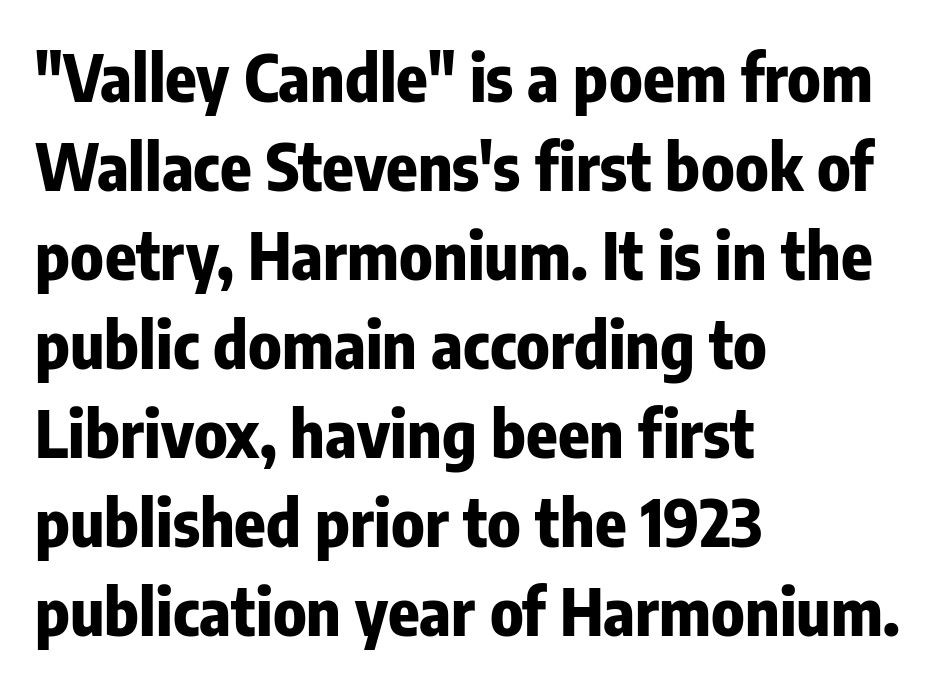
No feet cap the strokes, marking this as sans-serif type. Is this a fixed-width face? No — the glyphs have proportional, varying widths. The designer left line spacing at the default. Compared with a centered layout, this one pins lines to the left instead.
